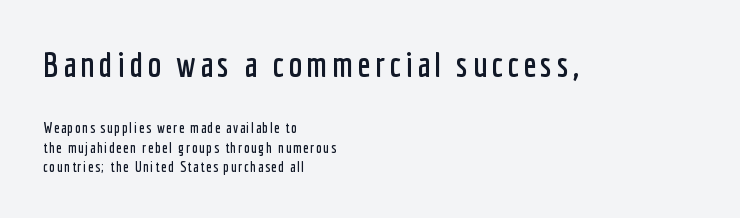
{"serif": "no", "italic": "no", "width": "condensed", "stroke_contrast": "low", "x_height": "medium", "monospaced": "no", "underline": "no", "align": "left", "line_spacing": "normal", "line_spacing_ratio": 1.38, "larger_block": "first", "size_ratio": 2.5, "glyph_px": 35}
